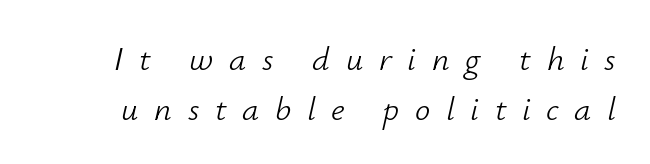
Observe the wide spacing: letters keep a clear distance from each other. No letter is thick-stroked: the sample isn't bold. Spacing verdict: proportional, widths tailored to each character. In terms of posture, this sample is oblique.
